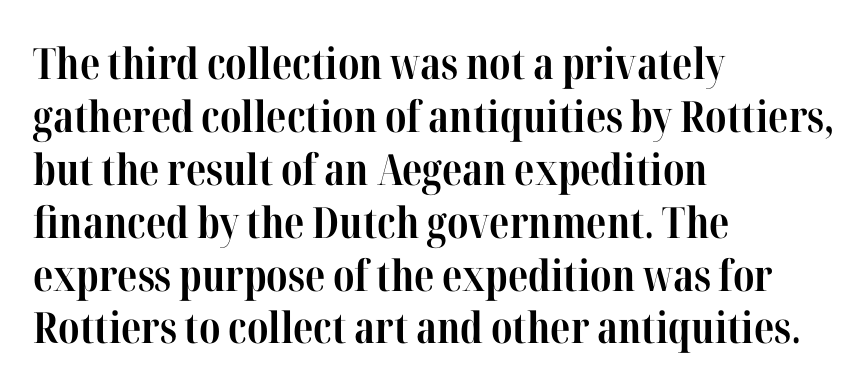
These lines are set flush left with a ragged right edge. The passage shown is typed in a proportional face where columns would drift. Nope, not italic — everything's standing straight. Has an underline been added? It has not. Does extra space separate the letters? No, they use regular spacing. This is serif lettering, the kind often seen in printed books.
